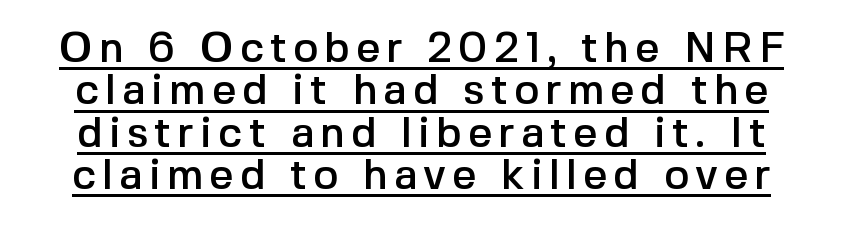
The lettering is marked with a stroke running underneath it. No italicization has been applied; the sample stays upright. Summary of vertical rhythm: compact, with narrow interline spacing. What kind of face is this? One without serifs — a sans. The letters advance in unequal steps, a hallmark of proportional type.
